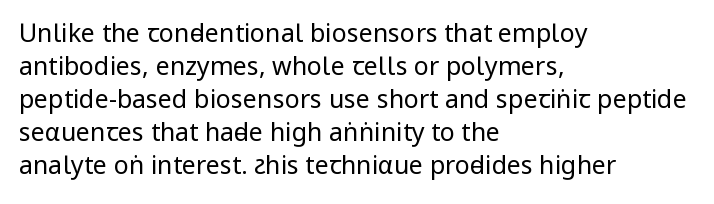
{"italic": "no", "bold": "no", "underline": "no", "align": "left", "line_spacing": "normal", "line_spacing_ratio": 1.32, "letter_spacing": "normal", "letter_spacing_em": 0.0, "glyph_px": 25}
